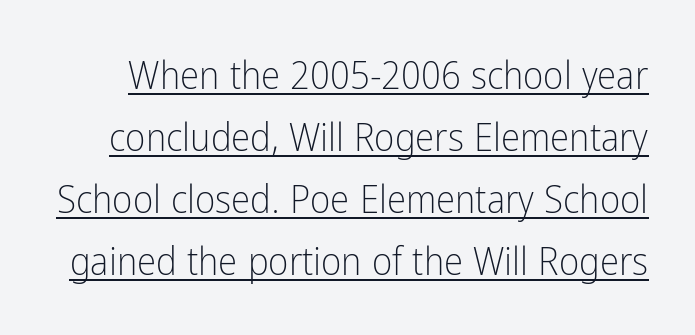
{"serif": "no", "italic": "no", "bold": "no", "weight": "light", "width": "condensed", "stroke_contrast": "low", "x_height": "medium", "monospaced": "no", "underline": "yes", "line_spacing": "normal", "line_spacing_ratio": 1.59, "letter_spacing": "normal", "letter_spacing_em": 0.0, "glyph_px": 39}
